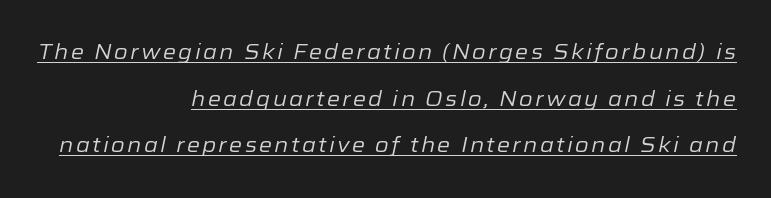
{"italic": "yes", "lean": "right", "slant_degrees": 12, "bold": "no", "underline": "yes", "align": "right", "line_spacing": "loose", "line_spacing_ratio": 2.22, "glyph_px": 21}
